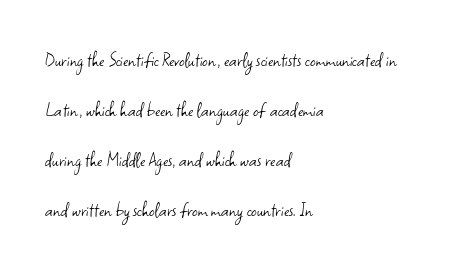
The font sits on the lighter half of the weight spectrum, regular included. The zone under the glyphs is completely vacant. Short note: letters normally spaced. Reading down the column, the eye jumps a long way to each next line. The passage is arranged the way most books set body copy — flush left.
